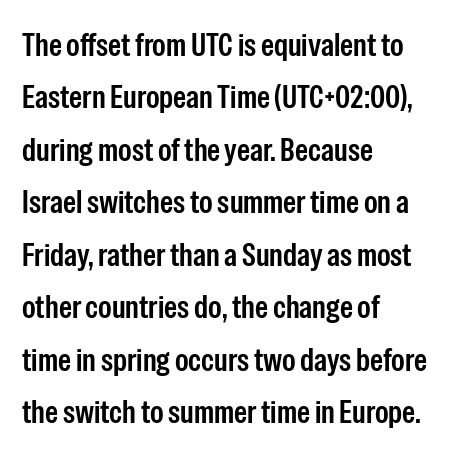
The image shows 33 px semibold, condensed sans-serif type, upright; set left-aligned, normal line spacing (1.59x), normal letter spacing, not underlined; low stroke contrast and a medium x-height.
